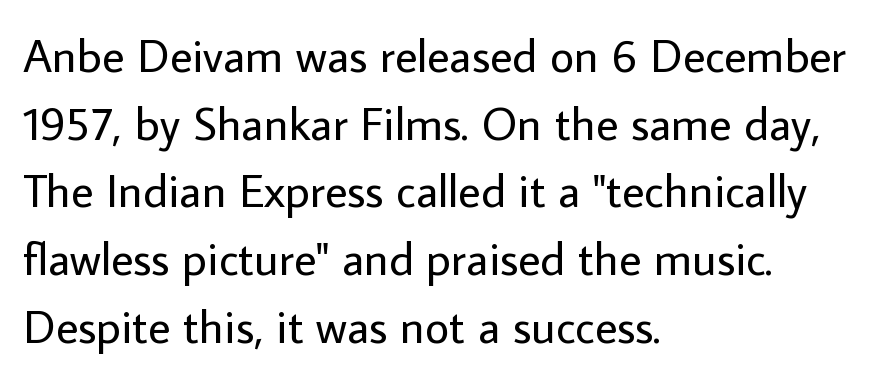
The image shows 47 px regular-weight sans-serif type, upright; set left-aligned, normal line spacing (1.44x), normal letter spacing, not underlined; low stroke contrast and a medium x-height.
